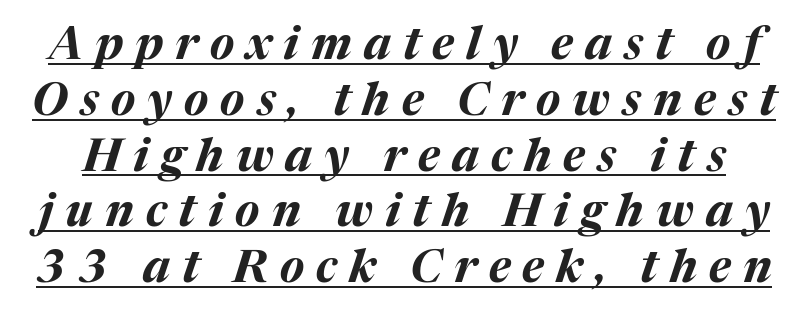
{"italic": "yes", "lean": "right", "slant_degrees": 17, "bold": "yes", "weight": "bold", "width": "normal", "stroke_contrast": "medium", "x_height": "medium", "monospaced": "no", "underline": "yes", "line_spacing_ratio": 1.24, "letter_spacing": "wide", "letter_spacing_em": 0.27, "glyph_px": 45}
